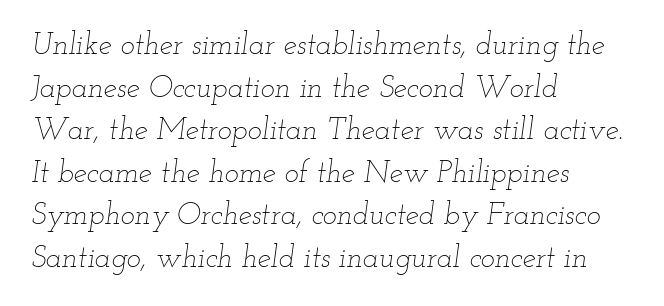
Q: Is the text bold? A: No.
Q: Is the text italic (slanted)? A: Yes, it leans right by about 12 degrees.
Q: Is the text underlined? A: No.
Q: How is the paragraph aligned? A: Left-aligned.
Q: Is the spacing between letters normal or unusually wide? A: Normal.
Q: Is the spacing between lines tight, normal or loose? A: Normal.
Q: Width (condensed, normal, or wide)? A: Wide.
Q: Stroke contrast? A: Low.
Q: x-height? A: Small.
Q: Monospaced? A: No.
